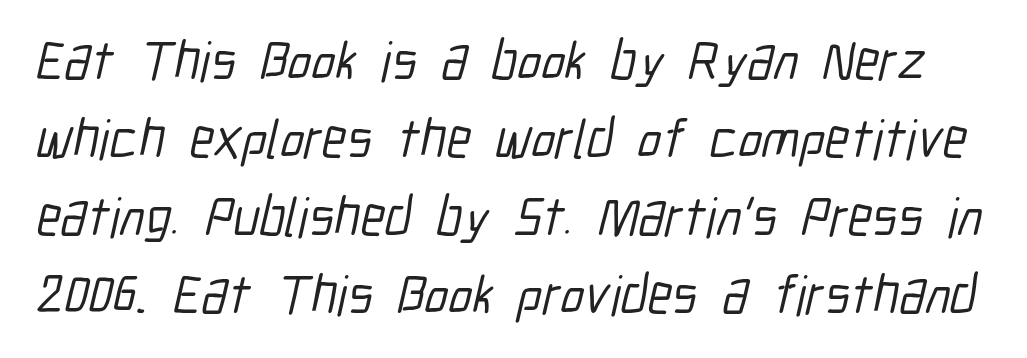
{"serif": "no", "width": "condensed", "stroke_contrast": "low", "x_height": "medium", "monospaced": "no", "underline": "no", "line_spacing": "normal", "line_spacing_ratio": 1.42, "letter_spacing": "normal", "letter_spacing_em": 0.0, "glyph_px": 55}
